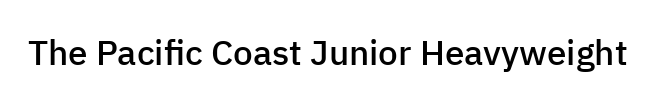
Q: Is the text bold? A: Semi-bold.
Q: Is the text italic (slanted)? A: No, it is upright.
Q: Is the typeface a serif or a sans-serif typeface? A: Sans-serif.
Q: Is the text underlined? A: No.
Q: Is the spacing between letters normal or unusually wide? A: Normal.
Q: Width (condensed, normal, or wide)? A: Normal.
Q: Stroke contrast? A: Low.
Q: x-height? A: Medium.
Q: Monospaced? A: No.
